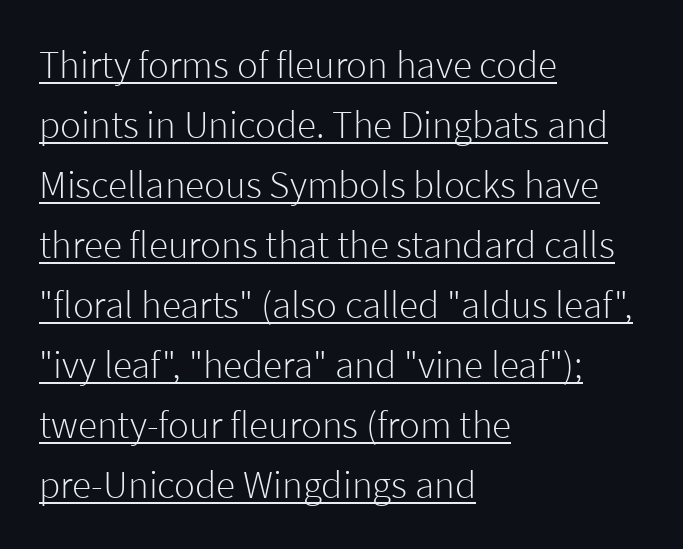
Q: Is the text bold? A: No.
Q: Is the text italic (slanted)? A: No, it is upright.
Q: Is the typeface a serif or a sans-serif typeface? A: Sans-serif.
Q: Is the text underlined? A: Yes.
Q: How is the paragraph aligned? A: Left-aligned.
Q: Is the spacing between letters normal or unusually wide? A: Normal.
Q: Is the spacing between lines tight, normal or loose? A: Normal.
Q: Width (condensed, normal, or wide)? A: Normal.
Q: Stroke contrast? A: Low.
Q: x-height? A: Medium.
Q: Monospaced? A: No.
